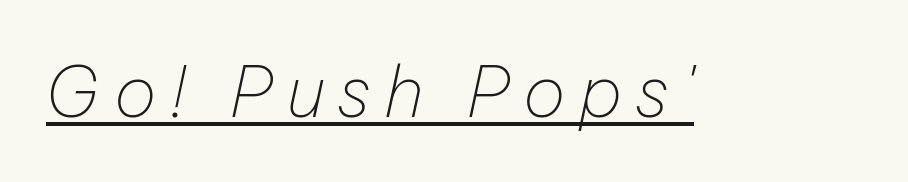
Q: Is the text bold? A: No.
Q: Is the text italic (slanted)? A: Yes, it leans right by about 12 degrees.
Q: Is the text underlined? A: Yes.
Q: Width (condensed, normal, or wide)? A: Normal.
Q: Stroke contrast? A: Low.
Q: x-height? A: Medium.
Q: Monospaced? A: No.
